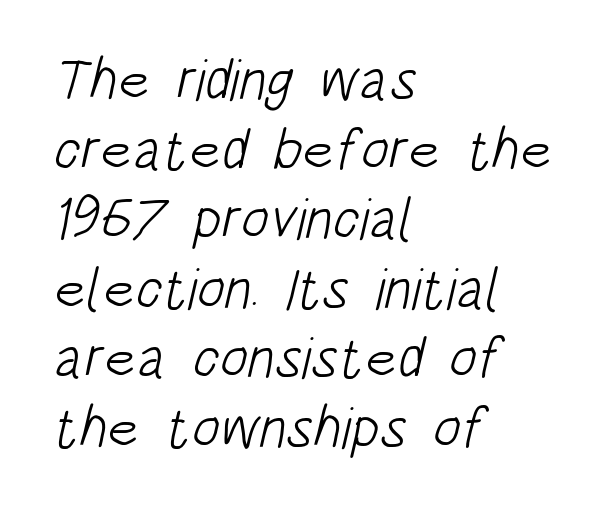
Glance below the letters and you will spot only blank space. A quiet, ordinary-to-light weight characterises the typeface. The type family on display is of the sans-serif kind. This rendering uses left alignment, leaving the right contour irregular.
